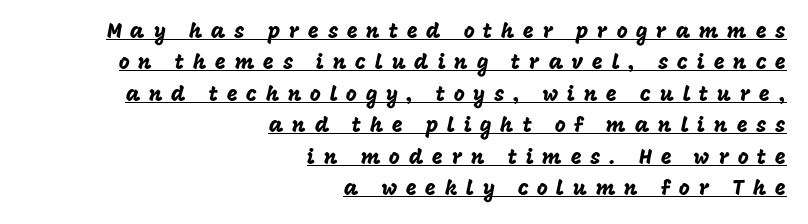
The image shows 21 px text type; set right-aligned, normal line spacing (1.5x), unusually wide letter spacing (+0.41 em), underlined.
